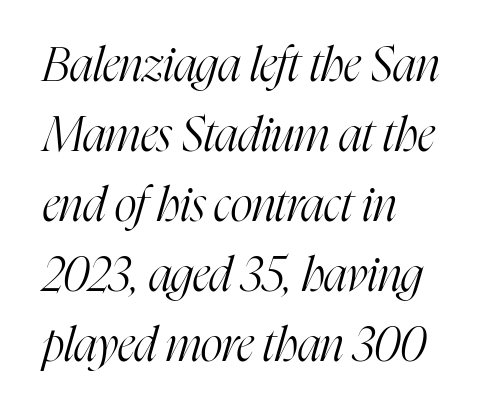
The image shows 47 px light, condensed serif type, italic (leaning right); set left-aligned, normal line spacing (1.49x), normal letter spacing, not underlined; high stroke contrast and a medium x-height.
